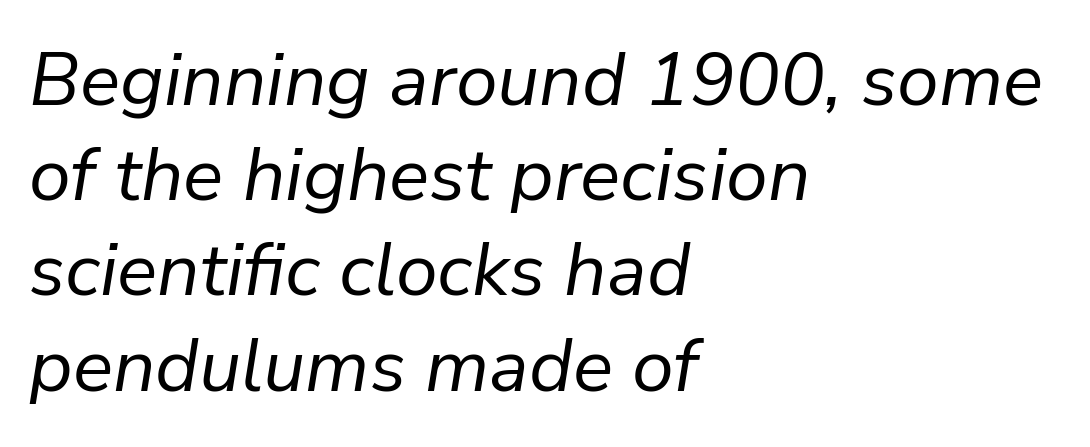
The image shows 75 px regular-weight type, italic (leaning right); set left-aligned, normal line spacing (1.27x), normal letter spacing, not underlined; low stroke contrast and a medium x-height.
